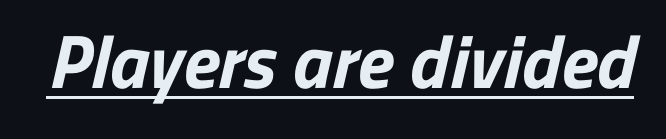
Q: Is the text bold? A: Yes.
Q: Is the typeface a serif or a sans-serif typeface? A: Sans-serif.
Q: Is the text underlined? A: Yes.
Q: Is the spacing between letters normal or unusually wide? A: Normal.
Q: Width (condensed, normal, or wide)? A: Normal.
Q: Stroke contrast? A: Low.
Q: x-height? A: Medium.
Q: Monospaced? A: No.
